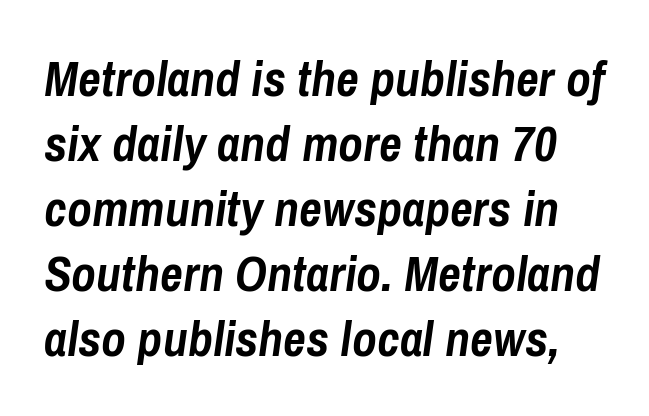
Leading matches the norm, producing a regular column. The letters sit at their default tracking, neither squeezed nor spread. The text carries the slant typical of an italic or oblique font. You'd pick this weight for a headline — it's a proper bold. Anything drawn beneath the words? Only blank space.
